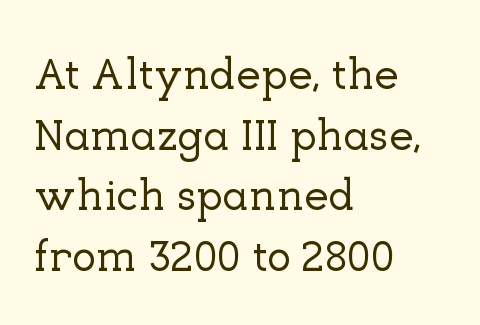
Q: Is the text italic (slanted)? A: No, it is upright.
Q: Is the typeface a serif or a sans-serif typeface? A: Serif.
Q: Is the text underlined? A: No.
Q: How is the paragraph aligned? A: Left-aligned.
Q: Is the spacing between letters normal or unusually wide? A: Normal.
Q: Is the spacing between lines tight, normal or loose? A: Normal.
Q: Width (condensed, normal, or wide)? A: Normal.
Q: Stroke contrast? A: Low.
Q: x-height? A: Medium.
Q: Monospaced? A: No.
